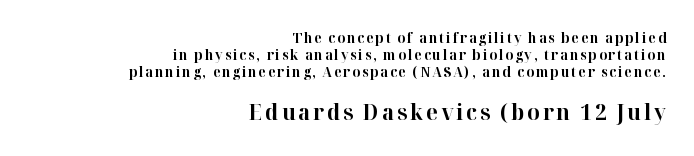
The image shows 22 px bold type, upright; set right-aligned, line spacing 1.21x, not underlined; the second (bottom) block is 1.57x larger.
